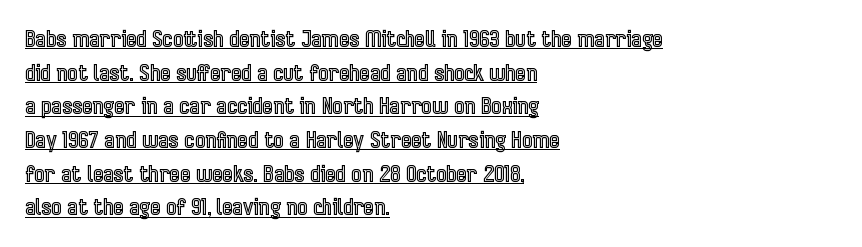
The image shows 22 px text type, upright; set left-aligned, normal line spacing (1.53x), normal letter spacing, underlined.
